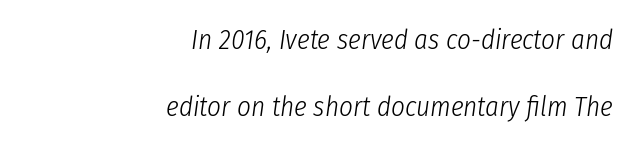
Q: Is the text bold? A: No.
Q: Is the text italic (slanted)? A: Yes, it leans right by about 8 degrees.
Q: Is the text underlined? A: No.
Q: How is the paragraph aligned? A: Right-aligned.
Q: Is the spacing between letters normal or unusually wide? A: Normal.
Q: Is the spacing between lines tight, normal or loose? A: Loose.
